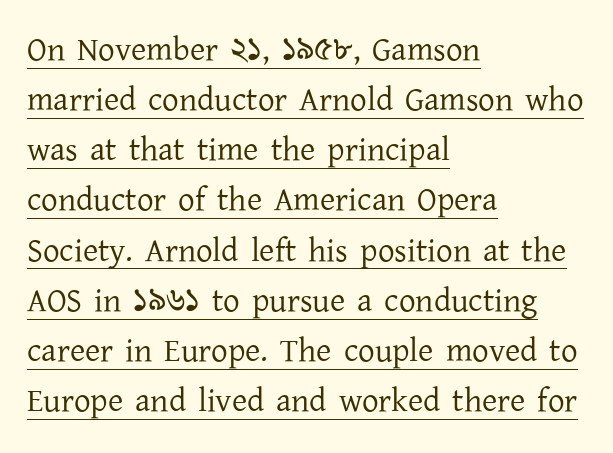
Q: Is the text bold? A: No.
Q: Is the text italic (slanted)? A: No, it is upright.
Q: Is the typeface a serif or a sans-serif typeface? A: Serif.
Q: Is the text underlined? A: Yes.
Q: How is the paragraph aligned? A: Left-aligned.
Q: Is the spacing between letters normal or unusually wide? A: Normal.
Q: Is the spacing between lines tight, normal or loose? A: Normal.
Q: Width (condensed, normal, or wide)? A: Normal.
Q: Stroke contrast? A: Low.
Q: x-height? A: Medium.
Q: Monospaced? A: No.
